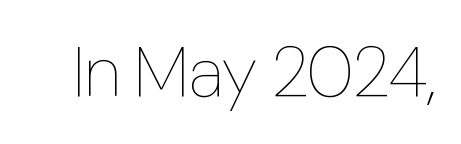
Q: Is the text bold? A: No.
Q: Is the text italic (slanted)? A: No, it is upright.
Q: Is the text underlined? A: No.
Q: Is the spacing between letters normal or unusually wide? A: Normal.
Q: Width (condensed, normal, or wide)? A: Condensed.
Q: Stroke contrast? A: Low.
Q: x-height? A: Medium.
Q: Monospaced? A: No.
